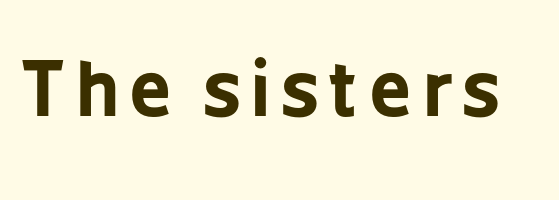
A sans-serif font was chosen for this passage. Students, this is bold: see how much ink each stroke carries. The letters advance in unequal steps, a hallmark of proportional type. Tall strokes in this sample are plumb rather than angled. Anything drawn beneath the words? Only blank space.
